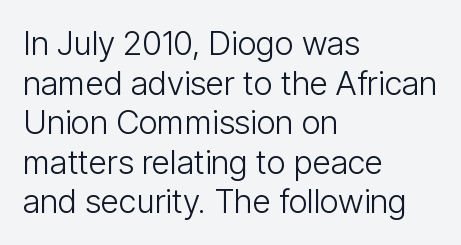
The lettering stays uniformly vertical, giving the passage a roman look. Each stroke keeps to a modest, everyday thickness or less. Observe the ordinary spacing: letters are neighbours, not strangers. Plain, unruled lines of type. Horizontal alignment here is leftward, the default for most running prose.
